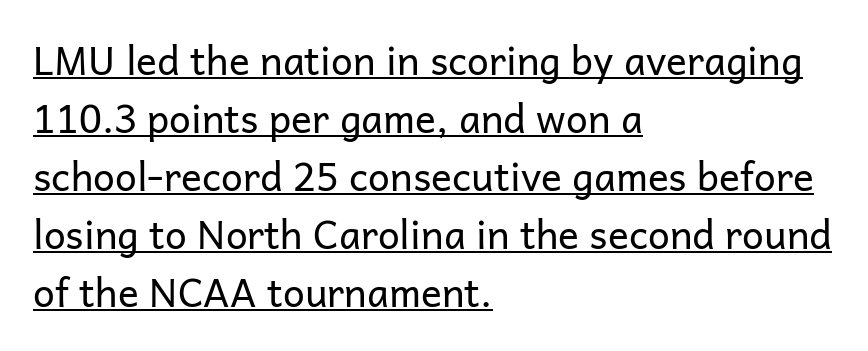
The image shows 39 px regular-weight sans-serif type, upright; set left-aligned, normal line spacing (1.49x), normal letter spacing, underlined; low stroke contrast and a medium x-height.
